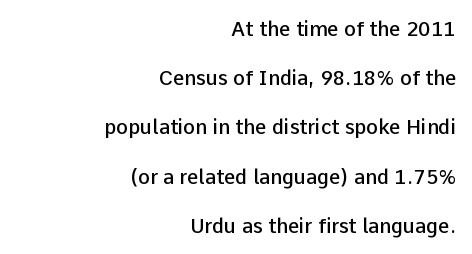
You could call the tracking neutral — neither tight nor loose. Anything drawn beneath the words? Only blank space. This is moderately heavy type, rendered in semibold. The designer dialed line spacing up above the default.
